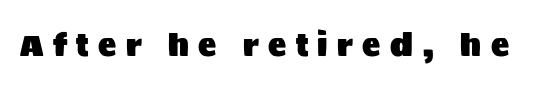
The image shows 30 px sans-serif type, upright; set unusually wide letter spacing (+0.31 em), not underlined; medium stroke contrast and a large x-height.
